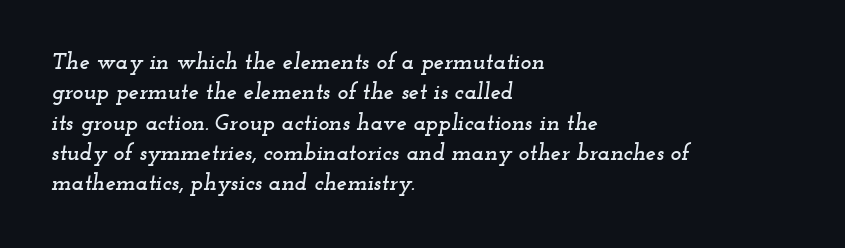
The image shows 23 px text type, italic (leaning right); set left-aligned, normal line spacing (1.32x), normal letter spacing, not underlined.
